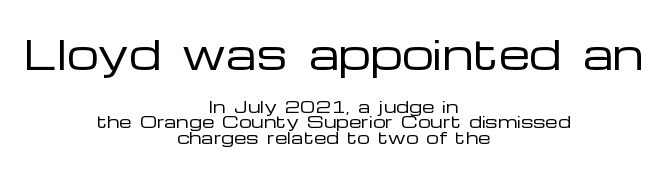
Q: Is the text bold? A: No.
Q: Is the text italic (slanted)? A: No, it is upright.
Q: Is the typeface a serif or a sans-serif typeface? A: Sans-serif.
Q: Is the text underlined? A: No.
Q: How is the paragraph aligned? A: Centered.
Q: Is the spacing between letters normal or unusually wide? A: Normal.
Q: Is the spacing between lines tight, normal or loose? A: Tight.
Q: Which block of text is set in a larger size, the first (top) or the second (bottom)? A: The first (top) one.
Q: Width (condensed, normal, or wide)? A: Wide.
Q: Stroke contrast? A: Low.
Q: x-height? A: Medium.
Q: Monospaced? A: No.
